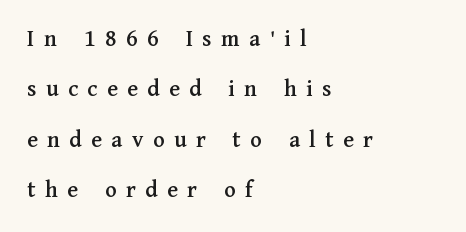
Q: Is the text italic (slanted)? A: No, it is upright.
Q: Is the text underlined? A: No.
Q: How is the paragraph aligned? A: Left-aligned.
Q: Is the spacing between letters normal or unusually wide? A: Unusually wide.
Q: Is the spacing between lines tight, normal or loose? A: Loose.
